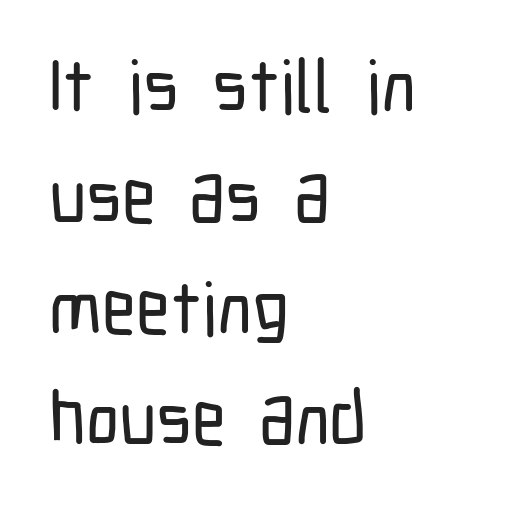
{"serif": "no", "italic": "no", "width": "condensed", "stroke_contrast": "low", "x_height": "medium", "monospaced": "no", "underline": "no", "align": "left", "line_spacing": "normal", "line_spacing_ratio": 1.5, "letter_spacing": "normal", "letter_spacing_em": 0.0, "glyph_px": 74}
